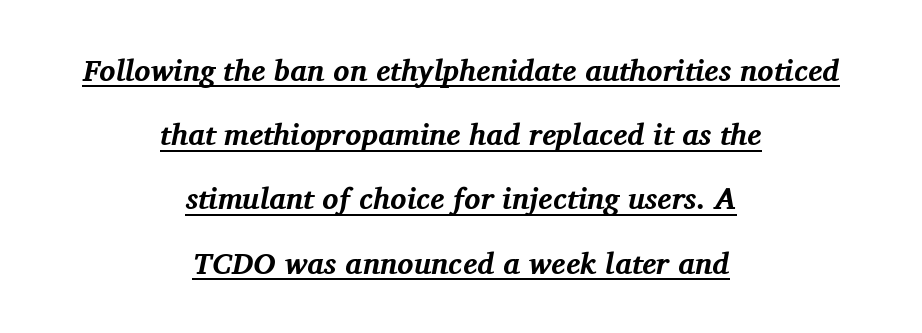
Q: Is the text bold? A: Yes.
Q: Is the text italic (slanted)? A: Yes, it leans right by about 11 degrees.
Q: Is the typeface a serif or a sans-serif typeface? A: Serif.
Q: Is the text underlined? A: Yes.
Q: How is the paragraph aligned? A: Centered.
Q: Is the spacing between letters normal or unusually wide? A: Normal.
Q: Is the spacing between lines tight, normal or loose? A: Loose.
Q: Width (condensed, normal, or wide)? A: Normal.
Q: Stroke contrast? A: Medium.
Q: x-height? A: Medium.
Q: Monospaced? A: No.
